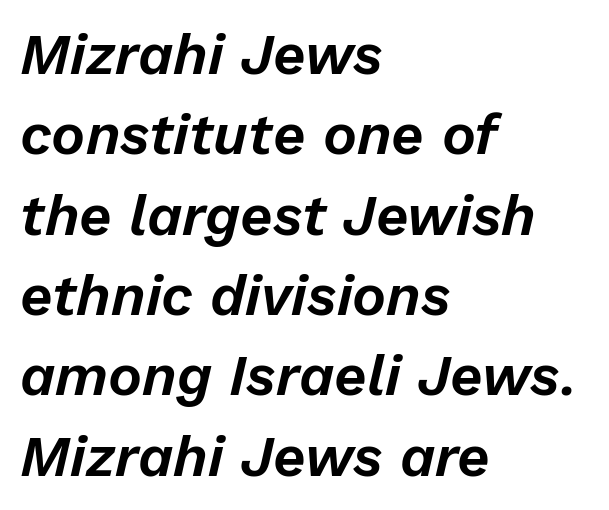
Type without underlining. Baseline-to-baseline distance is the conventional proportion of letter height. Characters are canted at an angle relative to the baseline's perpendicular. You could call the tracking neutral — neither tight nor loose.
